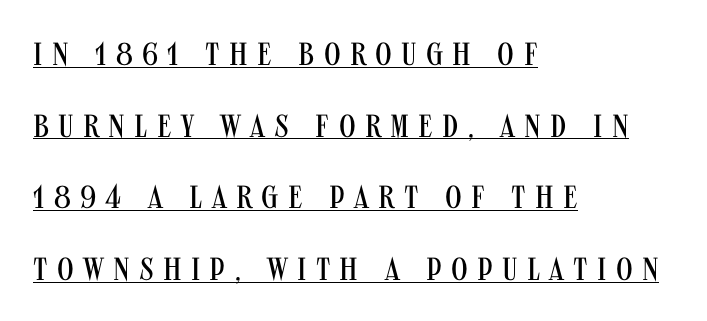
The image shows 32 px regular-weight, condensed sans-serif type, upright; set left-aligned, loose line spacing (2.24x), unusually wide letter spacing (+0.29 em), underlined; medium stroke contrast and a large x-height.
